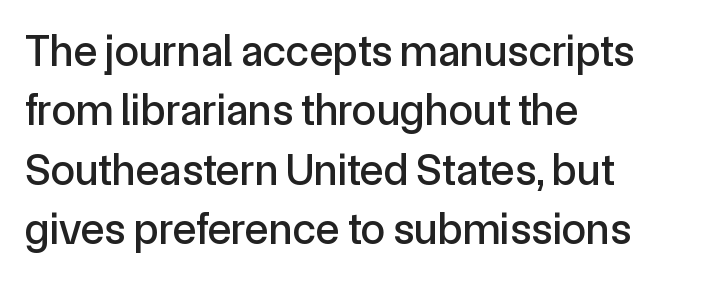
The image shows 44 px sans-serif type, upright; set left-aligned, normal line spacing (1.35x), normal letter spacing, not underlined; a medium x-height.
